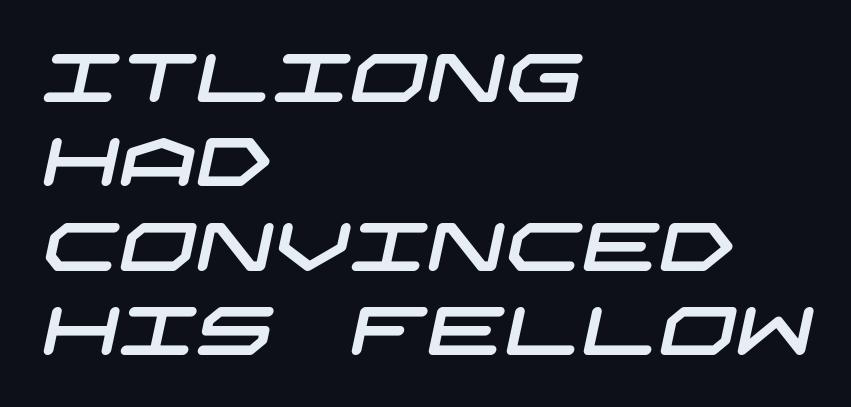
The image shows 68 px wide sans-serif type; set left-aligned, line spacing 1.24x, normal letter spacing, not underlined; low stroke contrast and a large x-height.
